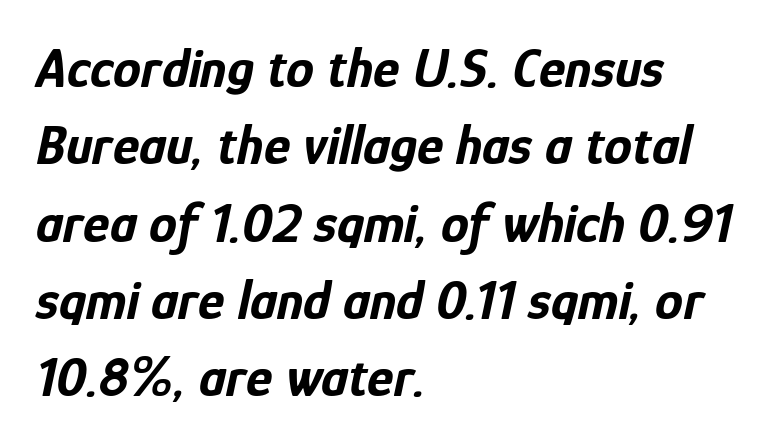
{"italic": "yes", "lean": "right", "slant_degrees": 12, "bold": "yes", "weight": "bold", "width": "condensed", "stroke_contrast": "low", "x_height": "medium", "monospaced": "no", "underline": "no", "align": "left", "line_spacing": "normal", "line_spacing_ratio": 1.38, "letter_spacing": "normal", "letter_spacing_em": 0.0, "glyph_px": 56}
